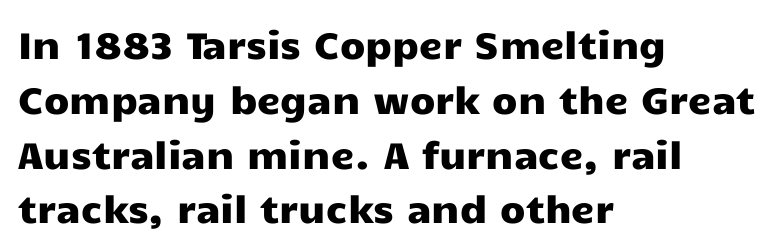
Q: Is the text italic (slanted)? A: No, it is upright.
Q: Is the typeface a serif or a sans-serif typeface? A: Sans-serif.
Q: Is the text underlined? A: No.
Q: How is the paragraph aligned? A: Left-aligned.
Q: Is the spacing between letters normal or unusually wide? A: Normal.
Q: Is the spacing between lines tight, normal or loose? A: Normal.
Q: Width (condensed, normal, or wide)? A: Wide.
Q: Stroke contrast? A: Low.
Q: x-height? A: Medium.
Q: Monospaced? A: No.
